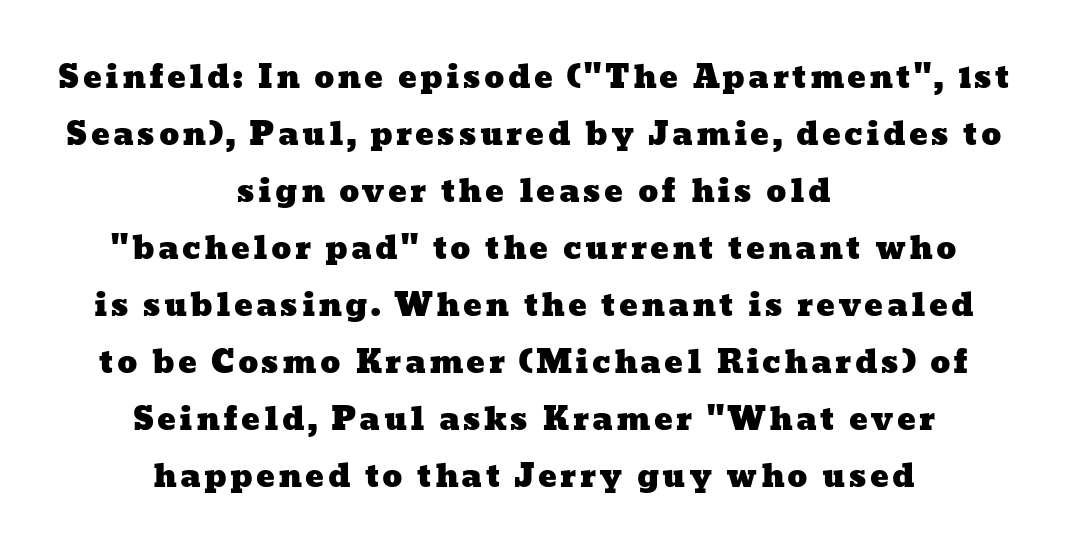
The image shows 31 px wide type; set centered, line spacing 1.84x, not underlined; low stroke contrast and a medium x-height.
